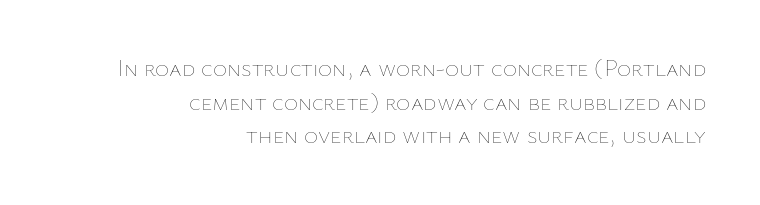
Quick note: not italic, upright. Honestly, there is no underline to notice here at all. The line texture is even and compact thanks to regular tracking. Honestly, the row spacing looks completely unremarkable. This rendering uses right alignment, leaving the left contour irregular. The letters look calm and open, with moderate or lighter stems.
